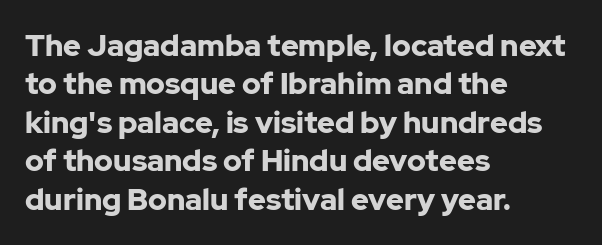
The image shows 30 px bold sans-serif type, upright; set left-aligned, normal line spacing (1.28x), normal letter spacing, not underlined; low stroke contrast and a medium x-height.
